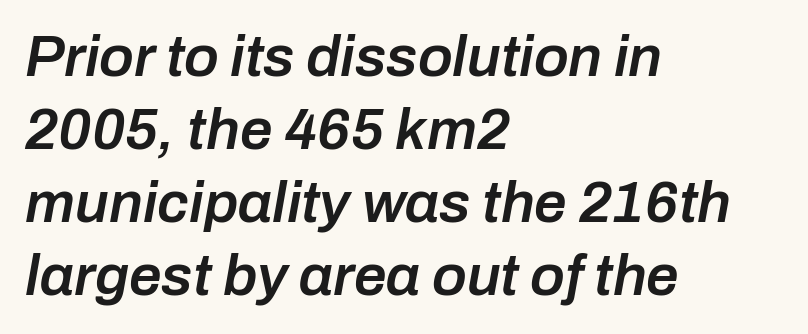
{"italic": "yes", "lean": "right", "slant_degrees": 10, "bold": "semi", "weight": "semibold", "width": "normal", "stroke_contrast": "low", "x_height": "medium", "monospaced": "no", "underline": "no", "align": "left", "line_spacing": "normal", "line_spacing_ratio": 1.26, "letter_spacing": "normal", "letter_spacing_em": 0.0, "glyph_px": 58}
